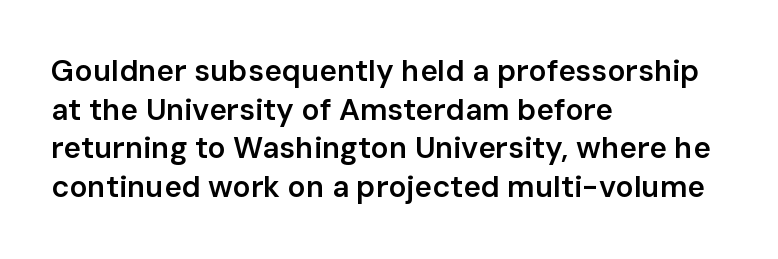
The image shows 30 px semibold sans-serif type, upright; set left-aligned, normal line spacing (1.29x), normal letter spacing, not underlined; low stroke contrast and a medium x-height.
